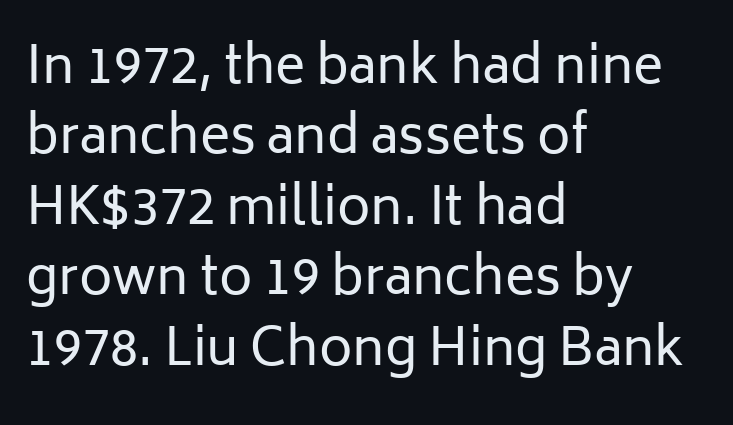
Q: Is the text bold? A: No.
Q: Is the text italic (slanted)? A: No, it is upright.
Q: Is the typeface a serif or a sans-serif typeface? A: Sans-serif.
Q: Is the text underlined? A: No.
Q: How is the paragraph aligned? A: Left-aligned.
Q: Is the spacing between letters normal or unusually wide? A: Normal.
Q: Is the spacing between lines tight, normal or loose? A: Normal.
Q: Width (condensed, normal, or wide)? A: Normal.
Q: Stroke contrast? A: Low.
Q: x-height? A: Medium.
Q: Monospaced? A: No.
